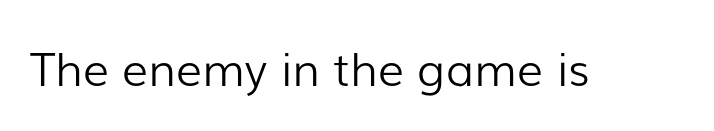
The image shows 46 px light sans-serif type, upright; set normal letter spacing, not underlined; low stroke contrast and a medium x-height.
